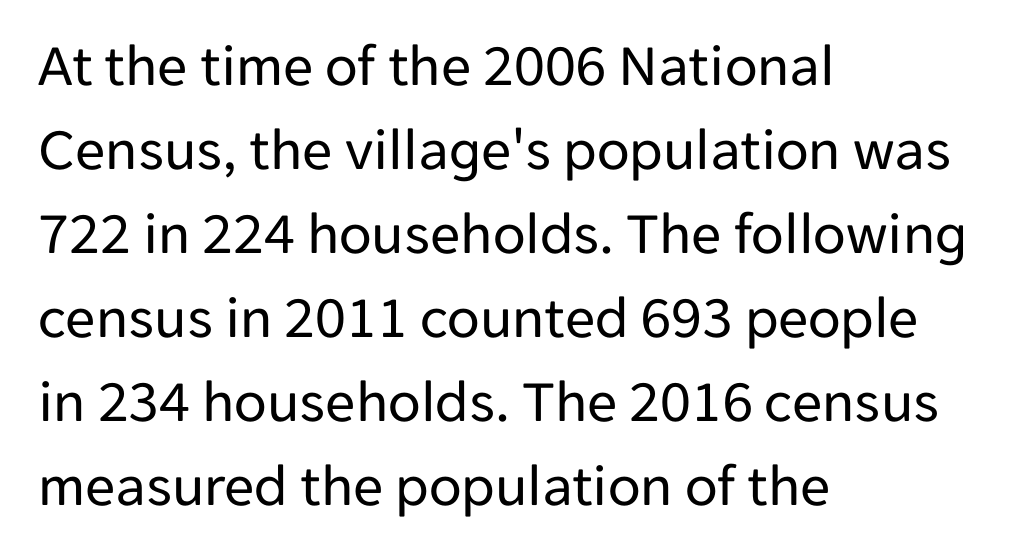
The image shows 60 px regular-weight sans-serif type, upright; set left-aligned, normal line spacing (1.4x), normal letter spacing, not underlined; low stroke contrast and a medium x-height.
